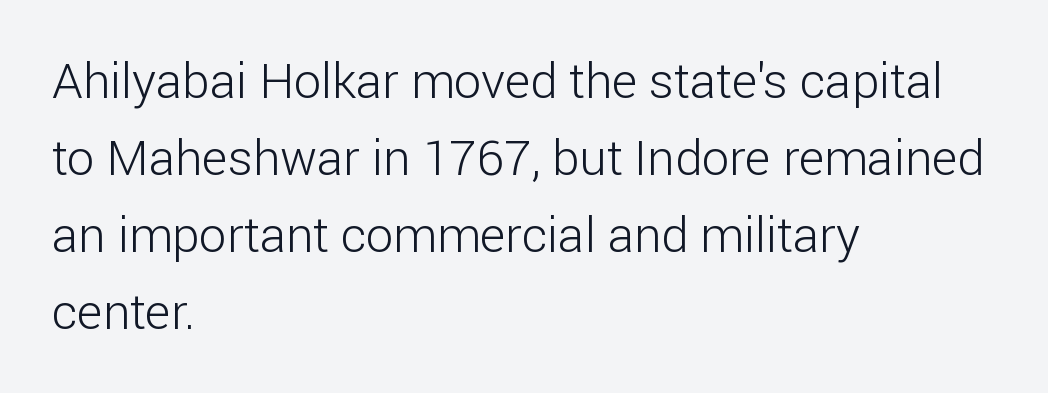
{"serif": "no", "italic": "no", "bold": "no", "weight": "light", "width": "normal", "stroke_contrast": "low", "x_height": "medium", "monospaced": "no", "underline": "no", "align": "left", "line_spacing": "normal", "line_spacing_ratio": 1.57, "letter_spacing": "normal", "letter_spacing_em": 0.0, "glyph_px": 49}
